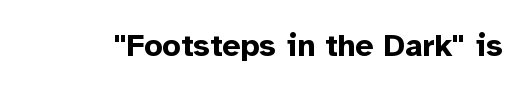
The image shows 32 px bold sans-serif type, upright; set normal letter spacing, not underlined; low stroke contrast and a medium x-height.
